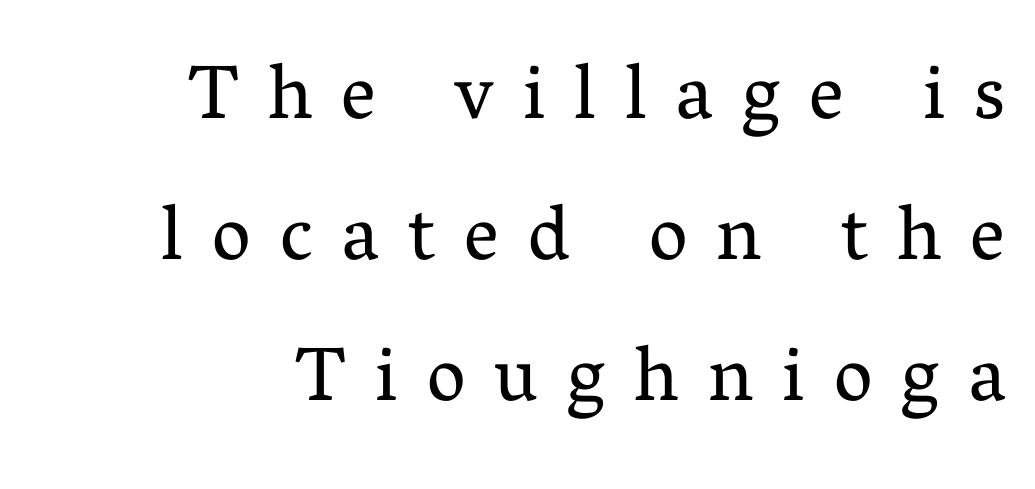
Substantial extra tracking has been applied to these lines. Notice how the stems are strictly vertical — no italics here. The words here are not underlined. The passage shown is not bold in any degree. Unlike a clean sans, this face finishes its strokes with serifs. Varying glyph widths throughout — classic text-font behaviour.
